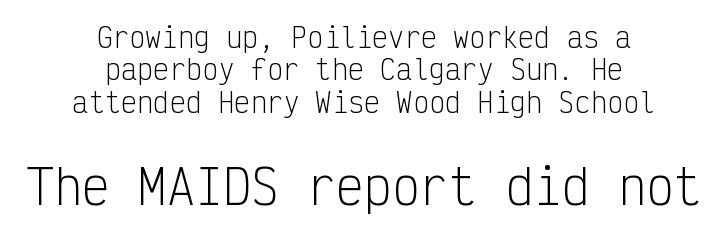
The image shows 47 px light, condensed sans-serif type, upright, monospaced; set centered, line spacing 1.2x, normal letter spacing, not underlined; the second (bottom) block is 1.74x larger; low stroke contrast and a medium x-height.
